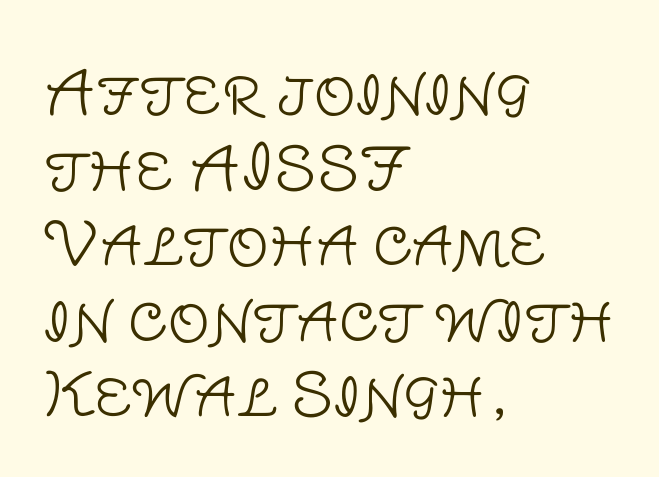
Is this a sans? Yes — the strokes have no serifs. The horizontal fit of the characters is conventional and even. The typesetter chose a ragged-right arrangement here. Varying glyph widths throughout — classic text-font behaviour. A light-to-regular cut is what we see here.
